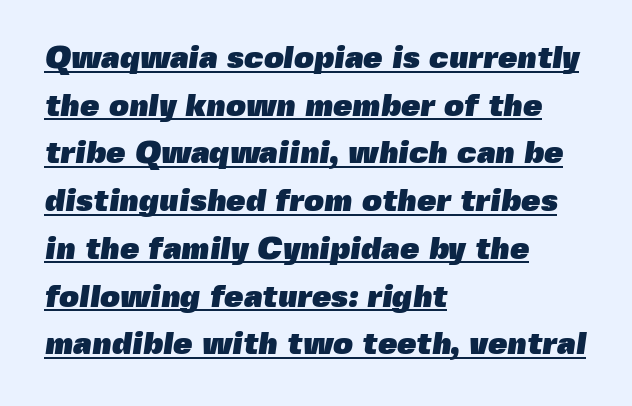
Underline: present. Thick stems and heavy bowls — unmistakably bold. Looks like regular typesetting: each glyph gets only the width it needs. How are the letters spaced? Ordinarily, with no added tracking. A sans-serif font was chosen for this passage. One glance says typical: line gaps are just what's usual.
